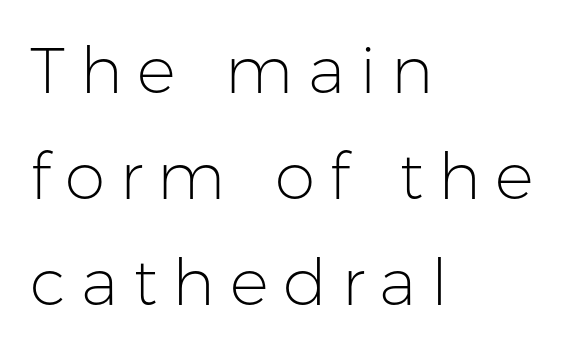
{"serif": "no", "italic": "no", "bold": "no", "weight": "light", "width": "normal", "stroke_contrast": "low", "x_height": "medium", "monospaced": "no", "underline": "no", "align": "left", "line_spacing": "normal", "line_spacing_ratio": 1.63, "letter_spacing": "wide", "letter_spacing_em": 0.23, "glyph_px": 65}
